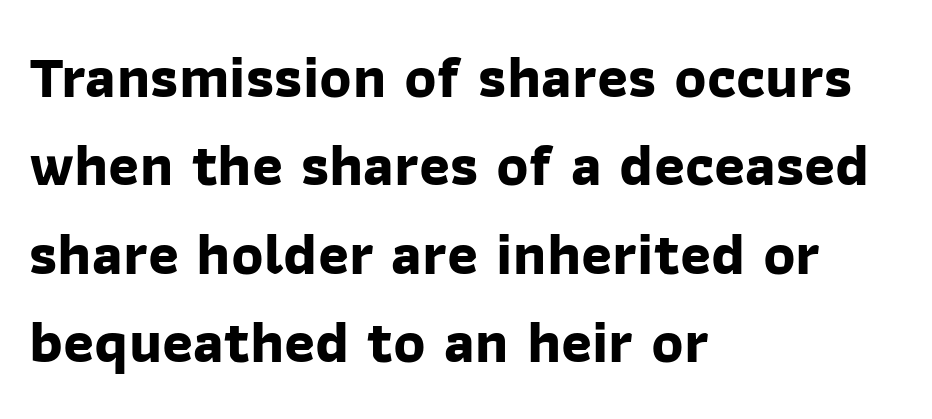
The image shows 59 px bold sans-serif type; set left-aligned, normal line spacing (1.5x), normal letter spacing, not underlined; low stroke contrast and a medium x-height.
